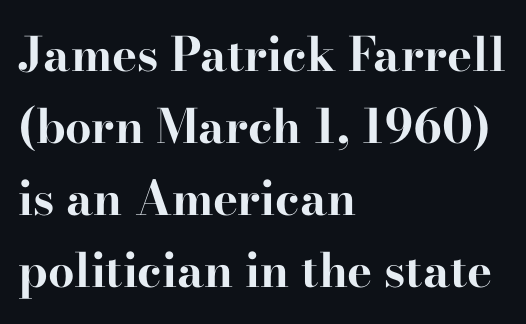
Q: Is the text bold? A: Yes.
Q: Is the text italic (slanted)? A: No, it is upright.
Q: Is the typeface a serif or a sans-serif typeface? A: Serif.
Q: Is the text underlined? A: No.
Q: How is the paragraph aligned? A: Left-aligned.
Q: Is the spacing between letters normal or unusually wide? A: Normal.
Q: Is the spacing between lines tight, normal or loose? A: Normal.
Q: Width (condensed, normal, or wide)? A: Wide.
Q: Stroke contrast? A: High.
Q: x-height? A: Small.
Q: Monospaced? A: No.
